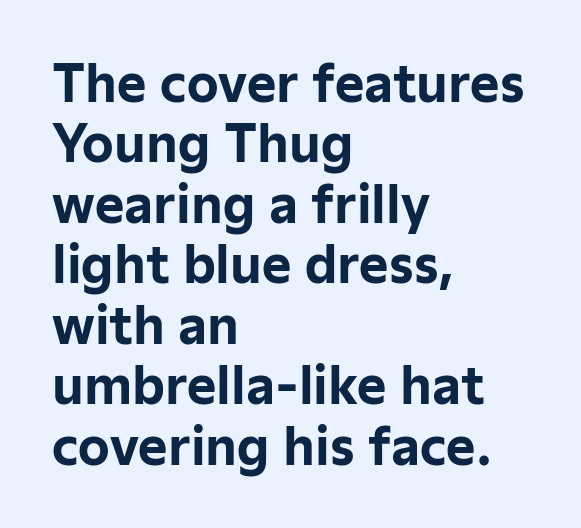
Italic: no, the glyphs are upright roman. The gap between lines stays unmarked. Nope, no serifs anywhere on these letters. In terms of letterspacing, this is plain default setting. Note the varied advance widths — an 'i' is clearly narrower than an 'm'. Left-aligned paragraph, ragged on the right.
